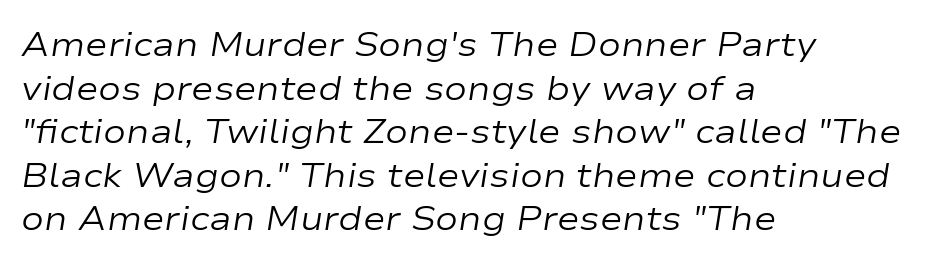
Q: Is the text bold? A: No.
Q: Is the text italic (slanted)? A: Yes, it leans right by about 9 degrees.
Q: Is the text underlined? A: No.
Q: How is the paragraph aligned? A: Left-aligned.
Q: Is the spacing between letters normal or unusually wide? A: Normal.
Q: Is the spacing between lines tight, normal or loose? A: Normal.
Q: Width (condensed, normal, or wide)? A: Wide.
Q: Stroke contrast? A: Low.
Q: x-height? A: Medium.
Q: Monospaced? A: No.
